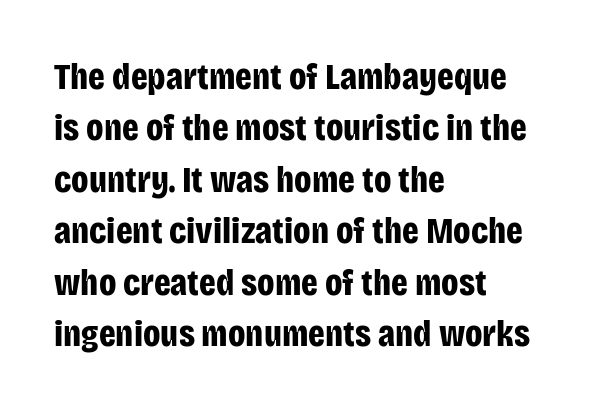
The image shows 37 px bold, condensed sans-serif type, upright; set left-aligned, normal line spacing (1.39x), normal letter spacing, not underlined; low stroke contrast and a large x-height.
